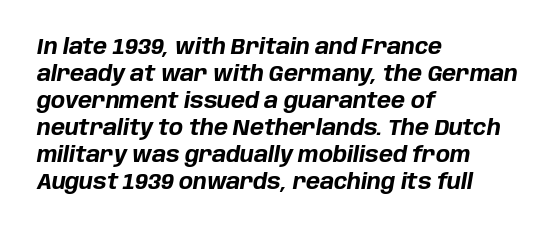
This is heavy type, rendered in bold. The specimen omits any rule beneath the text block's lines. The rows are spaced the way most documents space them. The paragraph has a hard left edge and a soft right edge. Observe the lean: these are italic letterforms. A typesetter would call this zero additional tracking.
